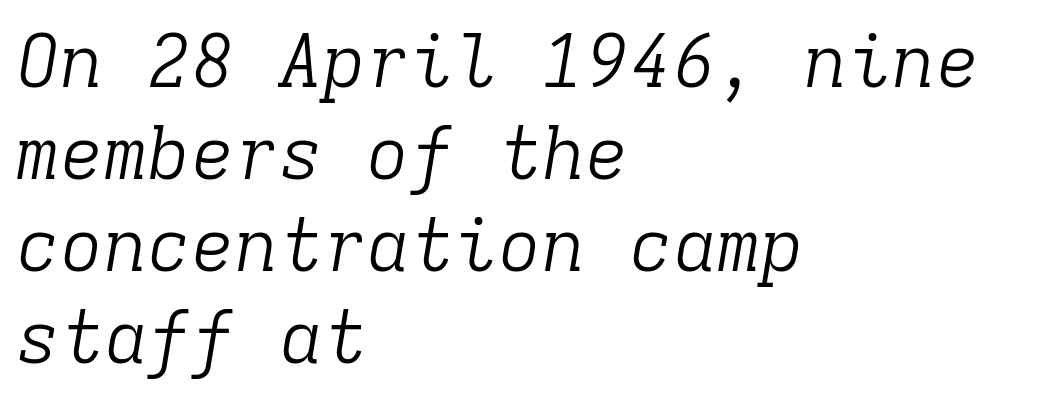
{"serif": "yes", "italic": "yes", "lean": "right", "slant_degrees": 9, "bold": "no", "weight": "light", "width": "normal", "stroke_contrast": "low", "x_height": "medium", "monospaced": "yes", "underline": "no", "align": "left", "line_spacing": "normal", "line_spacing_ratio": 1.26, "letter_spacing": "normal", "letter_spacing_em": 0.0, "glyph_px": 73}
